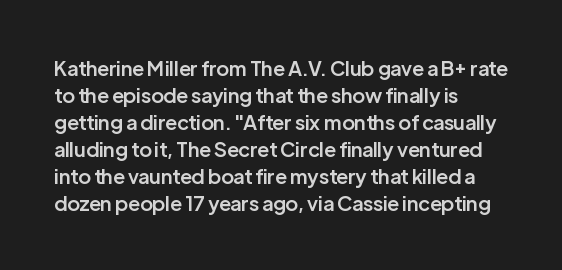
Designer's note — italics off, roman on. These lines are set flush left with a ragged right edge. The area under the type is left untouched. A normal amount of white space separates one row of letters from the next.
